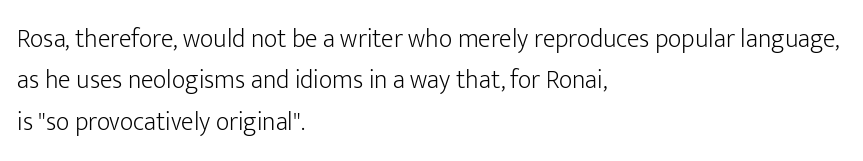
The image shows 26 px text type, upright; set left-aligned, normal line spacing (1.59x), normal letter spacing, not underlined.
